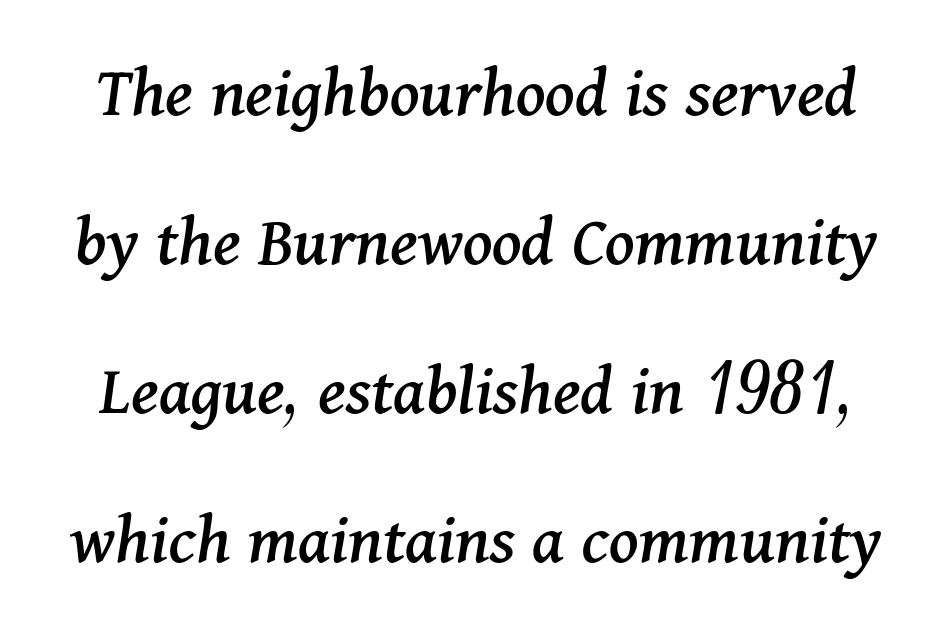
{"serif": "yes", "italic": "yes", "lean": "right", "slant_degrees": 11, "width": "normal", "stroke_contrast": "medium", "x_height": "medium", "monospaced": "no", "underline": "no", "line_spacing": "loose", "line_spacing_ratio": 2.04, "letter_spacing": "normal", "letter_spacing_em": 0.0, "glyph_px": 73}
